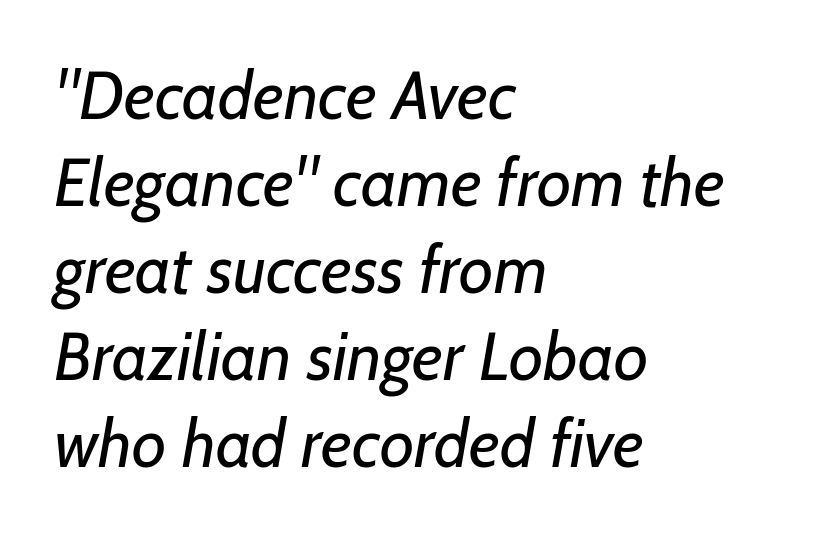
Q: Is the text bold? A: No.
Q: Is the typeface a serif or a sans-serif typeface? A: Sans-serif.
Q: Is the text underlined? A: No.
Q: How is the paragraph aligned? A: Left-aligned.
Q: Is the spacing between letters normal or unusually wide? A: Normal.
Q: Is the spacing between lines tight, normal or loose? A: Normal.
Q: Width (condensed, normal, or wide)? A: Normal.
Q: Stroke contrast? A: Low.
Q: x-height? A: Medium.
Q: Monospaced? A: No.
